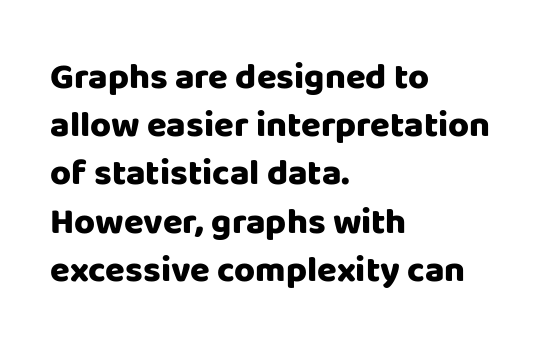
{"serif": "no", "italic": "no", "bold": "yes", "weight": "heavy", "width": "normal", "stroke_contrast": "low", "x_height": "large", "monospaced": "no", "underline": "no", "align": "left", "line_spacing": "normal", "line_spacing_ratio": 1.34, "letter_spacing": "normal", "letter_spacing_em": 0.0, "glyph_px": 36}
